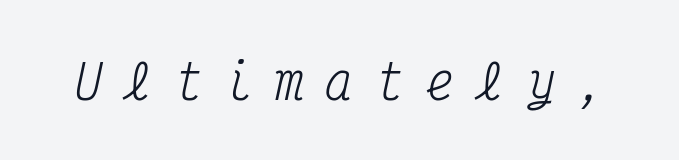
There is plenty of visible air inserted between adjacent glyphs. The baseline area is clear. Italic: yes, the glyphs are oblique. Bold? No — there's no thickening of the strokes. This rendering employs a face with finishing strokes, i.e., a serif. The letters march in equal steps, a hallmark of fixed-pitch type.
